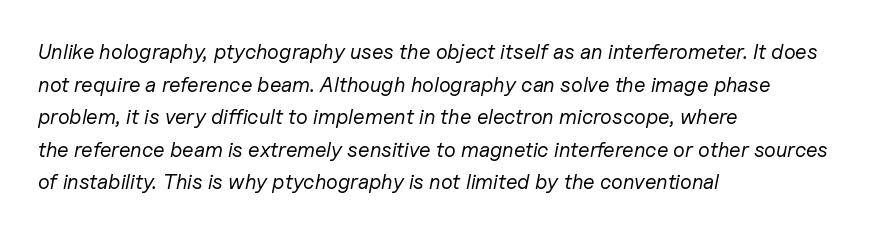
Is the type slanted? Yes — the strokes lean at a clear angle. Rows of type keep a routine distance in the vertical direction. The specimen omits any rule beneath the text block's lines. The font sits on the lighter half of the weight spectrum, regular included. The letters sit at their default tracking, neither squeezed nor spread.
